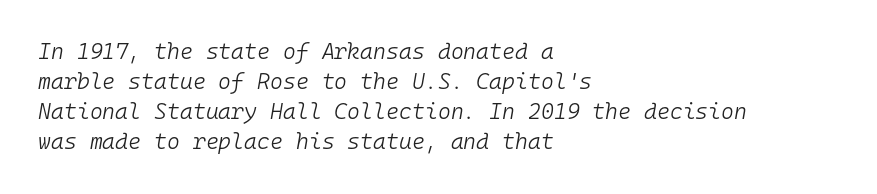
Q: Is the text bold? A: No.
Q: Is the text italic (slanted)? A: Yes, it leans right by about 10 degrees.
Q: Is the text underlined? A: No.
Q: How is the paragraph aligned? A: Left-aligned.
Q: Is the spacing between letters normal or unusually wide? A: Normal.
Q: Is the spacing between lines tight, normal or loose? A: Normal.
